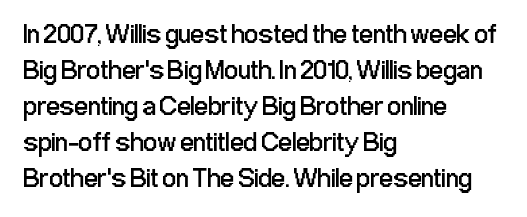
The image shows 27 px text type, upright; set left-aligned, normal line spacing (1.33x), normal letter spacing, not underlined.
